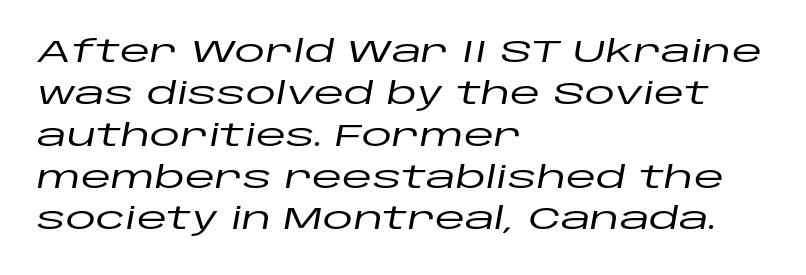
Q: Is the text italic (slanted)? A: Yes, it leans right by about 10 degrees.
Q: Is the text underlined? A: No.
Q: How is the paragraph aligned? A: Left-aligned.
Q: Is the spacing between letters normal or unusually wide? A: Normal.
Q: Is the spacing between lines tight, normal or loose? A: Normal.
Q: Width (condensed, normal, or wide)? A: Wide.
Q: Stroke contrast? A: Low.
Q: x-height? A: Large.
Q: Monospaced? A: No.
